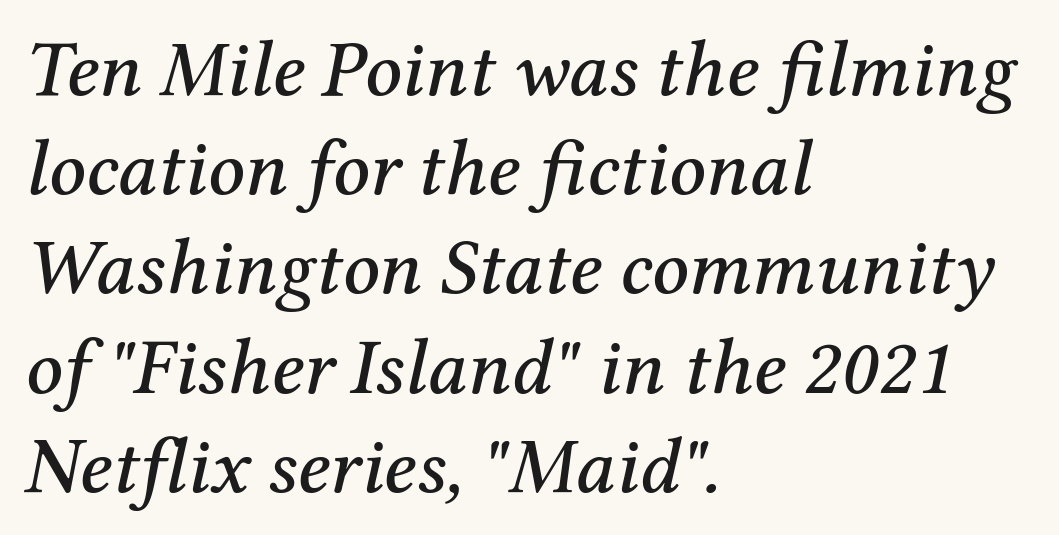
All the whitespace from short lines collects on the right. Yep, that's italic — everything's leaning. This sample uses plain, unmodified letter spacing. Small tapered or slab feet sit at the stroke ends, so this counts as serif.
